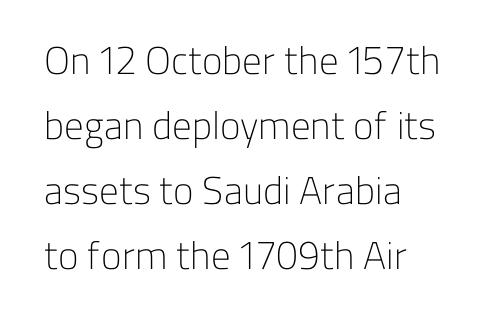
The image shows 39 px light sans-serif type, upright; set normal line spacing (1.67x), normal letter spacing, not underlined; low stroke contrast and a medium x-height.
